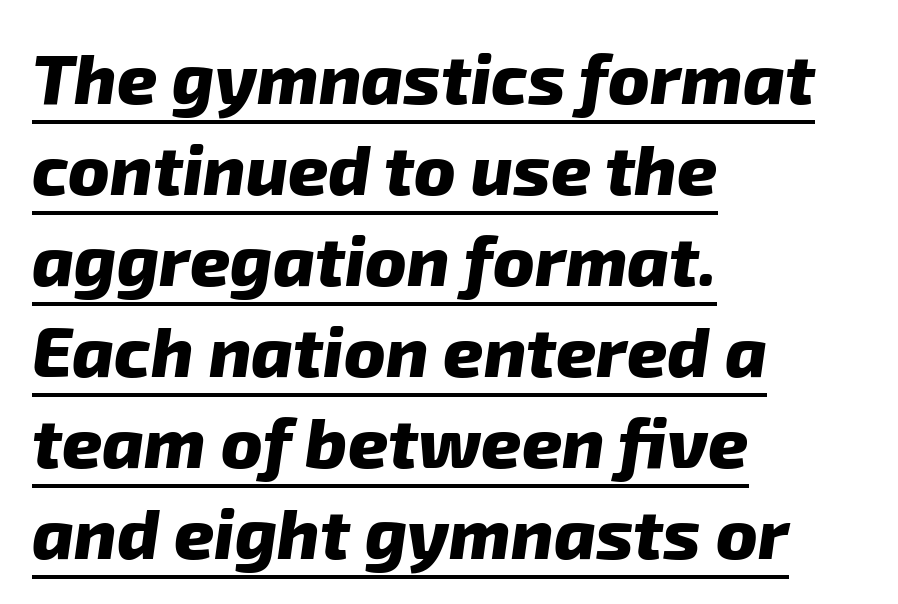
{"serif": "no", "bold": "yes", "weight": "heavy", "width": "normal", "stroke_contrast": "low", "x_height": "medium", "monospaced": "no", "underline": "yes", "align": "left", "line_spacing": "normal", "line_spacing_ratio": 1.3, "letter_spacing": "normal", "letter_spacing_em": 0.0, "glyph_px": 70}
